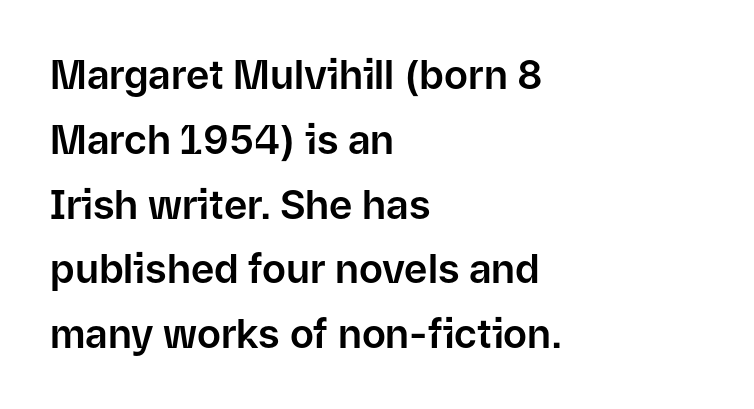
Character widths vary here, with narrow letters taking less room than wide ones. The gap between lines stays unmarked. The space between consecutive lines is moderate. Regarding serifs, this sample does without them. A classic flush-left, rag-right setting is used for this passage.
